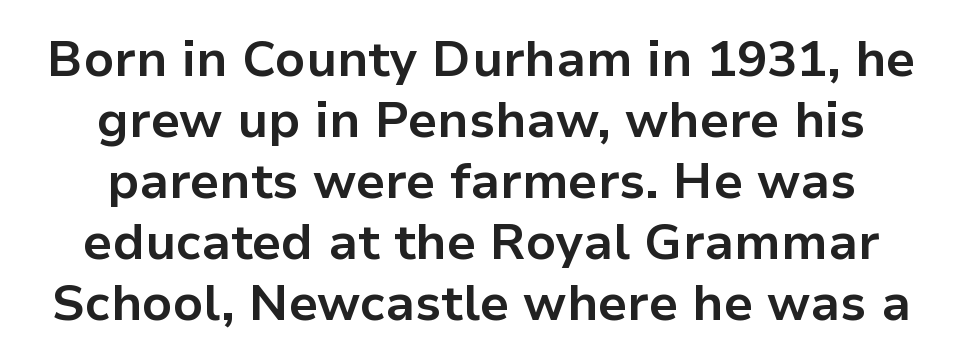
Q: Is the text bold? A: Yes.
Q: Is the text italic (slanted)? A: No, it is upright.
Q: Is the typeface a serif or a sans-serif typeface? A: Sans-serif.
Q: Is the text underlined? A: No.
Q: How is the paragraph aligned? A: Centered.
Q: Is the spacing between letters normal or unusually wide? A: Normal.
Q: Width (condensed, normal, or wide)? A: Normal.
Q: Stroke contrast? A: Low.
Q: x-height? A: Medium.
Q: Monospaced? A: No.
